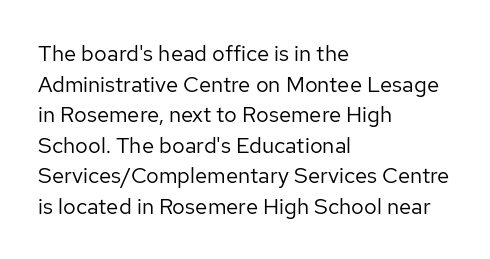
Q: Is the text bold? A: No.
Q: Is the text italic (slanted)? A: No, it is upright.
Q: Is the text underlined? A: No.
Q: How is the paragraph aligned? A: Left-aligned.
Q: Is the spacing between letters normal or unusually wide? A: Normal.
Q: Is the spacing between lines tight, normal or loose? A: Normal.
